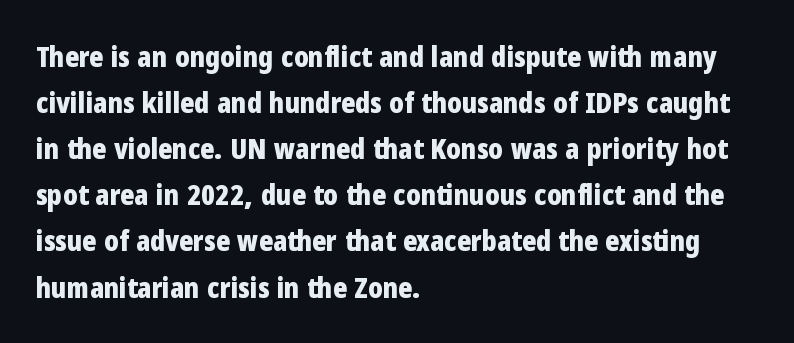
These lines stack with their left ends in a neat column. The font is running at its bold setting. Regular leading. The strip under each line holds only bare page. The rendering uses natural spacing where letterforms have individual widths.
